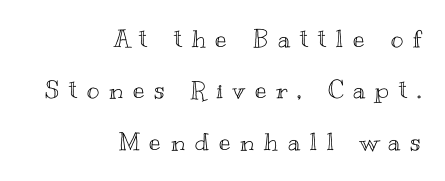
Horizontal bands of white between lines are thick stripes. Words appear elongated and porous because spacing is wide. In terms of posture, this sample is upright. This rendering uses right alignment, leaving the left contour irregular. Check the space under the baseline: it is left empty.
